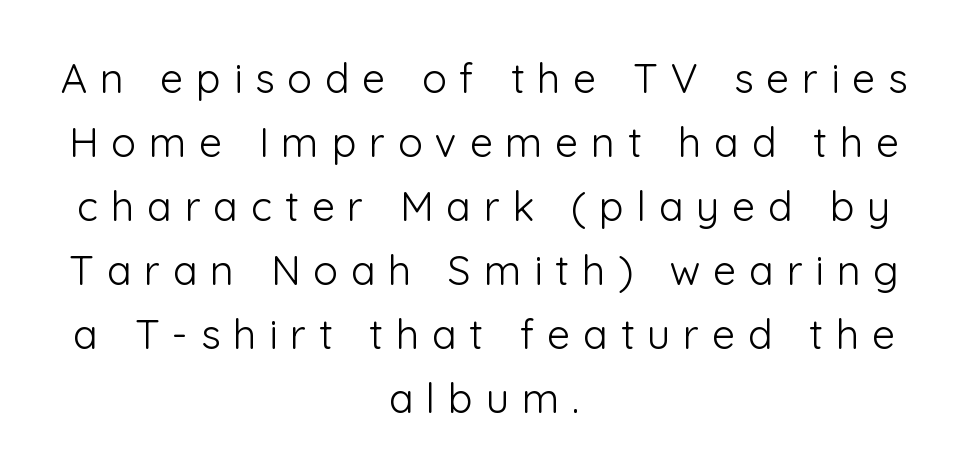
Do the characters align in a grid? No, the font is proportional. Horizontal alignment here is central, giving a formal, balanced look. To sum up the face: it is a sans, with no serifs. In terms of letterspacing, this is a distinctly airy, spread setting. This is not heavy type; no bold has been used. Vertical strokes here are truly vertical.
